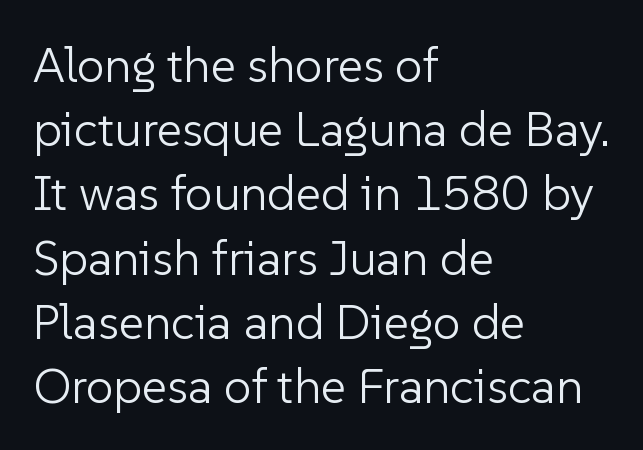
The image shows 49 px light sans-serif type, upright; set left-aligned, normal line spacing (1.31x), normal letter spacing, not underlined; low stroke contrast and a medium x-height.
